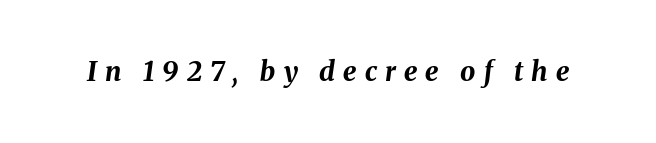
The image shows 27 px bold type, italic (leaning right); set unusually wide letter spacing (+0.3 em), not underlined.
